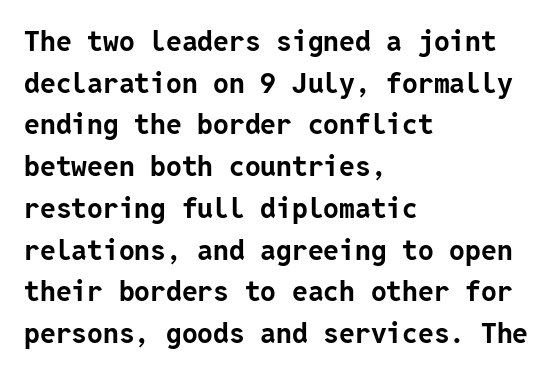
The image shows 28 px bold sans-serif type, upright; set left-aligned, normal line spacing (1.49x), normal letter spacing, not underlined; low stroke contrast and a medium x-height.
